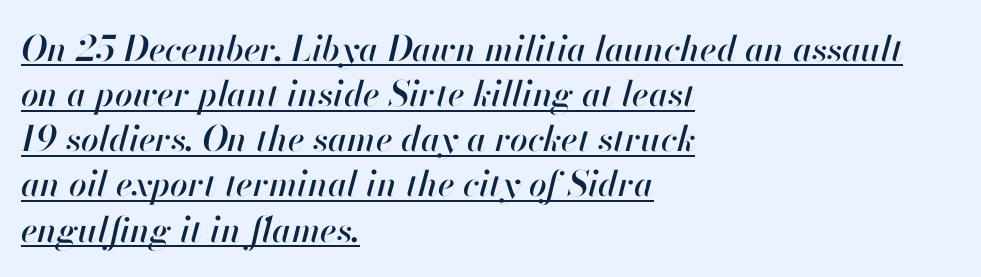
The face used here is rendered with its standard letterfit. A normal amount of white space separates one row of letters from the next. A baseline rule has been typeset under these characters. Every row of glyphs begins at an identical x-position on the left.
